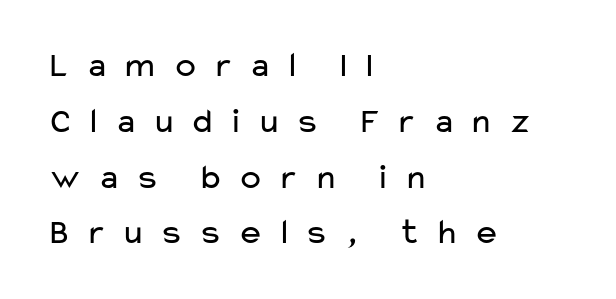
Heaviness? Minimal to ordinary, like unemphasized prose. I'd call this a sans setting — the letters go barefoot. Reading down the column, the eye jumps a familiar distance to each next line. Quick note: not italic, upright.
